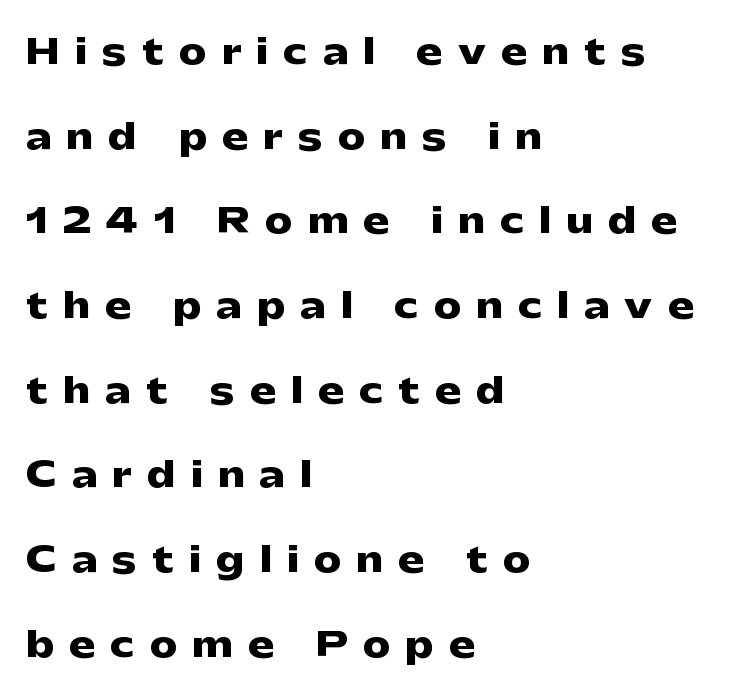
Characters follow at a spacing far wider than the type designer built in. Characters remain perfectly vertical along every line. As a designer I'd log this as weight 700, bold. The strip under each line holds only bare page. You could fit nearly another row in the gap between these rows.
